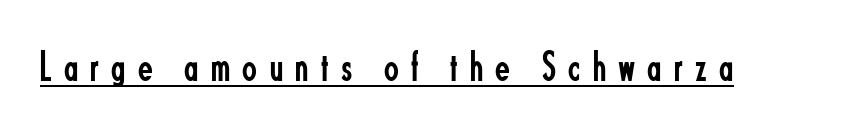
The rendering shows plain stroke endings on the letterforms — a sans-serif design. The passage shown is typed in a proportional face where columns would drift. Substantial extra tracking has been applied to these lines. The letterforms sit at book weight or below.
